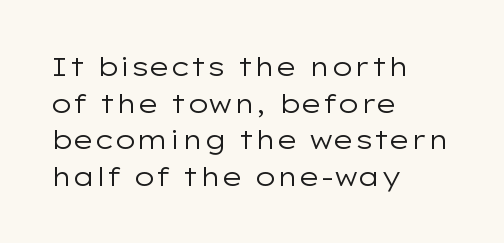
The image shows 26 px text type, upright; set left-aligned, normal line spacing (1.41x), normal letter spacing, not underlined.
